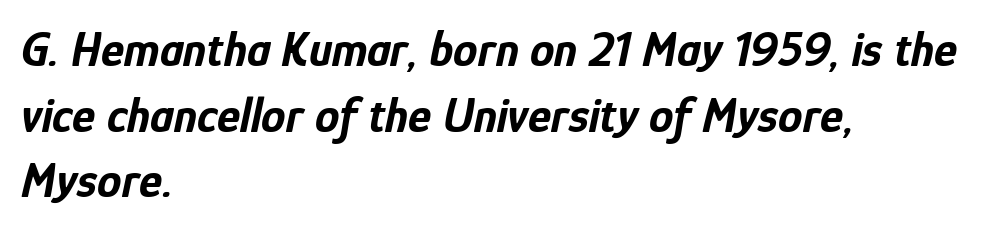
{"italic": "yes", "lean": "right", "slant_degrees": 12, "bold": "yes", "weight": "bold", "width": "condensed", "stroke_contrast": "low", "x_height": "medium", "monospaced": "no", "underline": "no", "align": "left", "line_spacing": "normal", "line_spacing_ratio": 1.34, "letter_spacing": "normal", "letter_spacing_em": 0.0, "glyph_px": 49}
